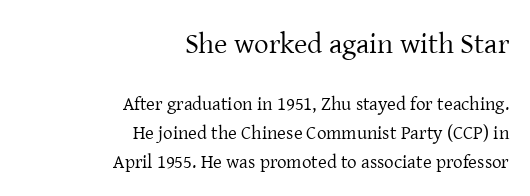
{"serif": "yes", "italic": "no", "bold": "no", "weight": "regular", "width": "normal", "stroke_contrast": "low", "x_height": "medium", "monospaced": "no", "underline": "no", "align": "right", "line_spacing": "normal", "line_spacing_ratio": 1.53, "letter_spacing": "normal", "letter_spacing_em": 0.0, "larger_block": "first", "size_ratio": 1.53, "glyph_px": 29}
